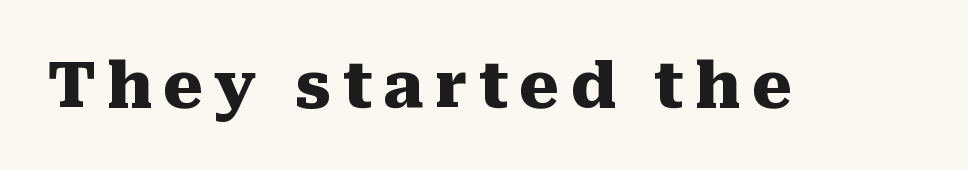
Ordinary non-slanted type is in use. Any mark beneath the type? The region is blank. Do the characters align in a grid? No, the font is proportional. The type family on display is of the serif kind. What weight is shown? A full bold with thick strokes.
